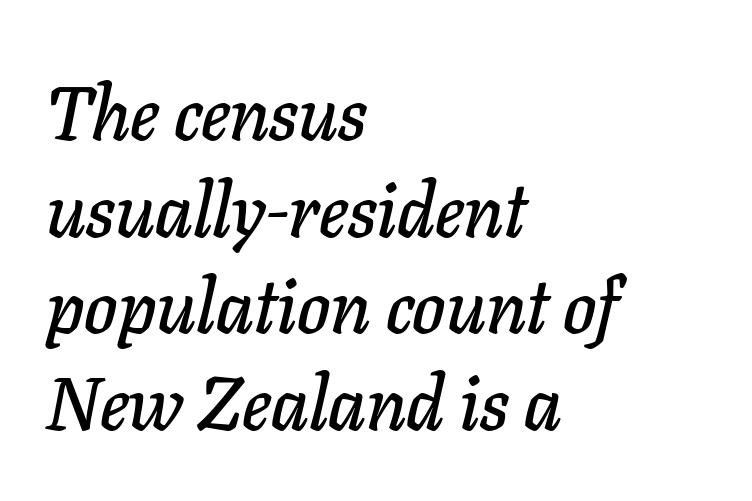
{"italic": "yes", "lean": "right", "slant_degrees": 11, "width": "normal", "stroke_contrast": "low", "x_height": "medium", "monospaced": "no", "underline": "no", "align": "left", "line_spacing": "normal", "line_spacing_ratio": 1.29, "letter_spacing": "normal", "letter_spacing_em": 0.0, "glyph_px": 75}
